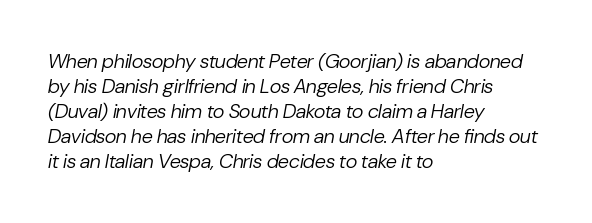
The leading is moderate, giving the passage an even texture. The foot of each line stays bare and open. Quick note: italic. The compositor pushed each line to the left boundary. How are the letters spaced? Ordinarily, with no added tracking. Think standard paragraph weight, or any step lighter than that.
